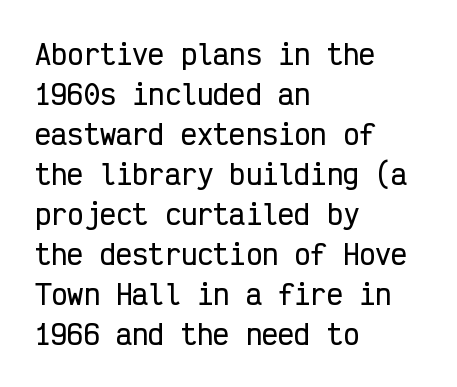
{"italic": "no", "underline": "no", "align": "left", "line_spacing": "normal", "line_spacing_ratio": 1.48, "letter_spacing": "normal", "letter_spacing_em": 0.0, "glyph_px": 27}
